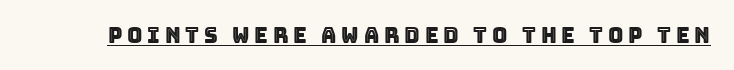
The image shows 21 px text type, upright; set unusually wide letter spacing (+0.23 em), underlined.
